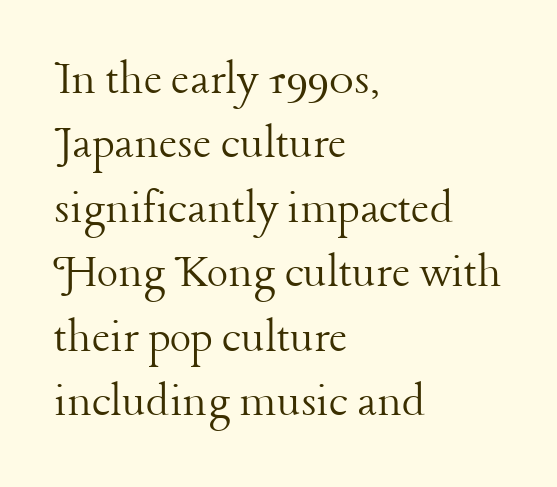
Q: Is the text bold? A: No.
Q: Is the text italic (slanted)? A: No, it is upright.
Q: Is the typeface a serif or a sans-serif typeface? A: Serif.
Q: Is the text underlined? A: No.
Q: How is the paragraph aligned? A: Left-aligned.
Q: Is the spacing between letters normal or unusually wide? A: Normal.
Q: Is the spacing between lines tight, normal or loose? A: Normal.
Q: Width (condensed, normal, or wide)? A: Normal.
Q: Stroke contrast? A: Low.
Q: x-height? A: Medium.
Q: Monospaced? A: No.
